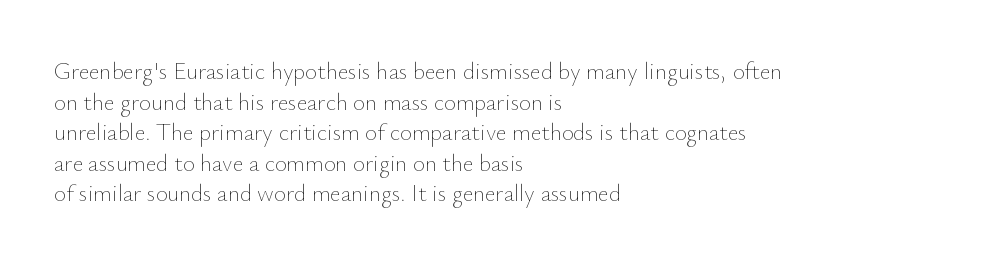
{"italic": "no", "bold": "no", "underline": "no", "align": "left", "line_spacing": "normal", "line_spacing_ratio": 1.33, "letter_spacing": "normal", "letter_spacing_em": 0.0, "glyph_px": 23}
